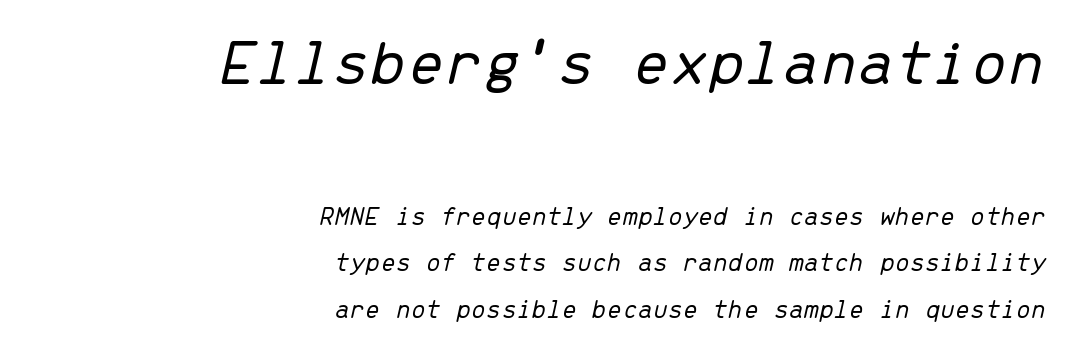
{"italic": "yes", "lean": "right", "slant_degrees": 13, "bold": "no", "weight": "light", "width": "normal", "stroke_contrast": "low", "x_height": "medium", "monospaced": "yes", "underline": "no", "align": "right", "line_spacing_ratio": 1.73, "letter_spacing": "normal", "letter_spacing_em": 0.0, "larger_block": "first", "size_ratio": 2.48, "glyph_px": 67}
